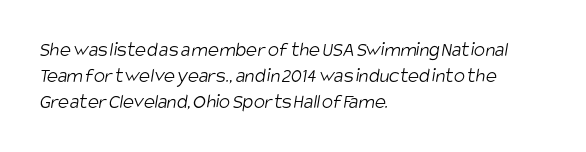
Q: Is the text bold? A: No.
Q: Is the text underlined? A: No.
Q: How is the paragraph aligned? A: Left-aligned.
Q: Is the spacing between letters normal or unusually wide? A: Normal.
